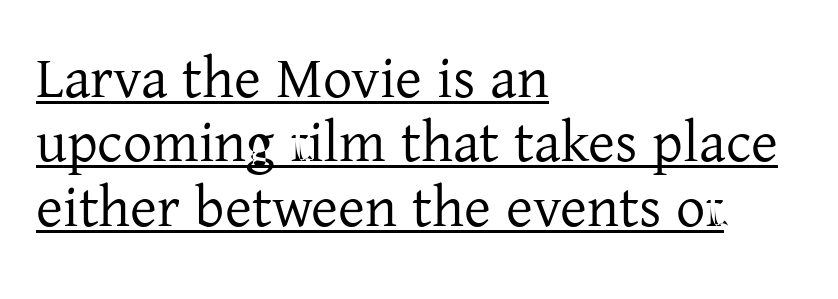
The image shows 58 px regular-weight serif type, upright; set left-aligned, tight line spacing (1.11x), normal letter spacing, underlined; low stroke contrast and a medium x-height.
